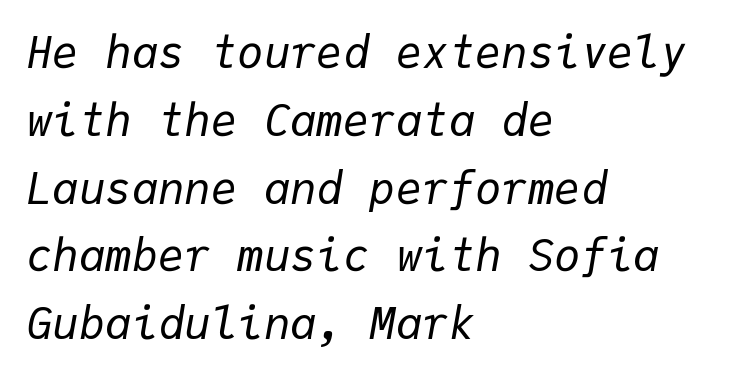
Q: Is the text bold? A: No.
Q: Is the text italic (slanted)? A: Yes, it leans right by about 9 degrees.
Q: Is the text underlined? A: No.
Q: How is the paragraph aligned? A: Left-aligned.
Q: Is the spacing between letters normal or unusually wide? A: Normal.
Q: Is the spacing between lines tight, normal or loose? A: Normal.
Q: Width (condensed, normal, or wide)? A: Normal.
Q: Stroke contrast? A: Low.
Q: x-height? A: Medium.
Q: Monospaced? A: Yes.
